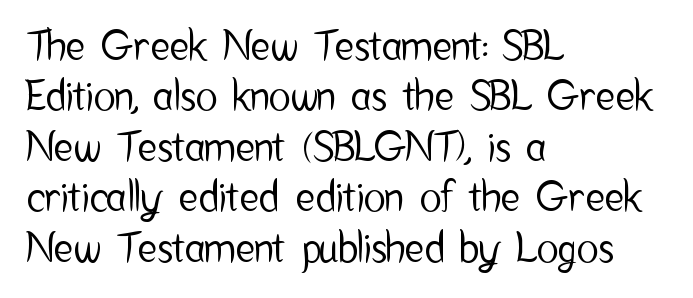
Q: Is the text italic (slanted)? A: No, it is upright.
Q: Is the typeface a serif or a sans-serif typeface? A: Sans-serif.
Q: Is the text underlined? A: No.
Q: How is the paragraph aligned? A: Left-aligned.
Q: Is the spacing between letters normal or unusually wide? A: Normal.
Q: Width (condensed, normal, or wide)? A: Condensed.
Q: Stroke contrast? A: Low.
Q: x-height? A: Medium.
Q: Monospaced? A: No.
